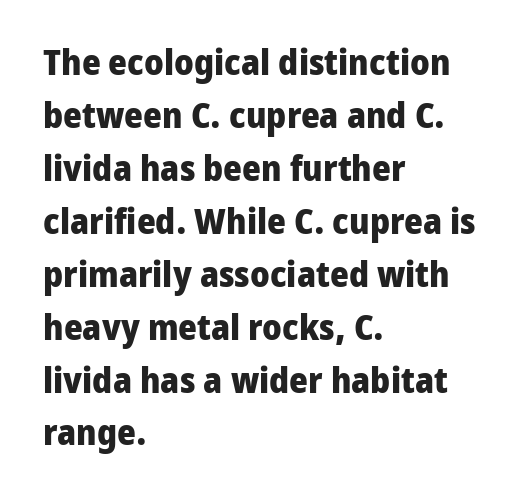
{"serif": "no", "italic": "no", "bold": "yes", "weight": "heavy", "width": "normal", "stroke_contrast": "low", "x_height": "medium", "monospaced": "no", "underline": "no", "align": "left", "line_spacing": "normal", "line_spacing_ratio": 1.47, "letter_spacing": "normal", "letter_spacing_em": 0.0, "glyph_px": 36}
